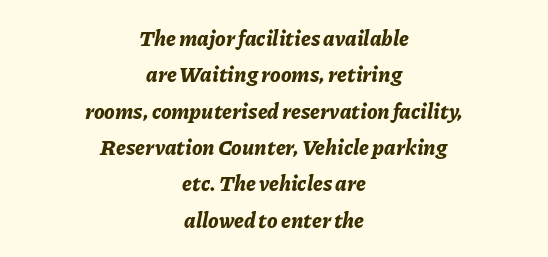
{"italic": "yes", "lean": "right", "slant_degrees": 11, "bold": "yes", "underline": "no", "align": "center", "line_spacing_ratio": 1.73, "letter_spacing": "normal", "letter_spacing_em": 0.0, "glyph_px": 21}
